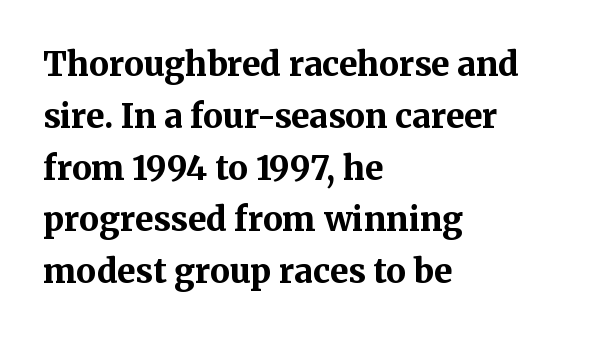
The image shows 33 px bold serif type, upright; set left-aligned, normal line spacing (1.57x), normal letter spacing, not underlined; medium stroke contrast and a medium x-height.
